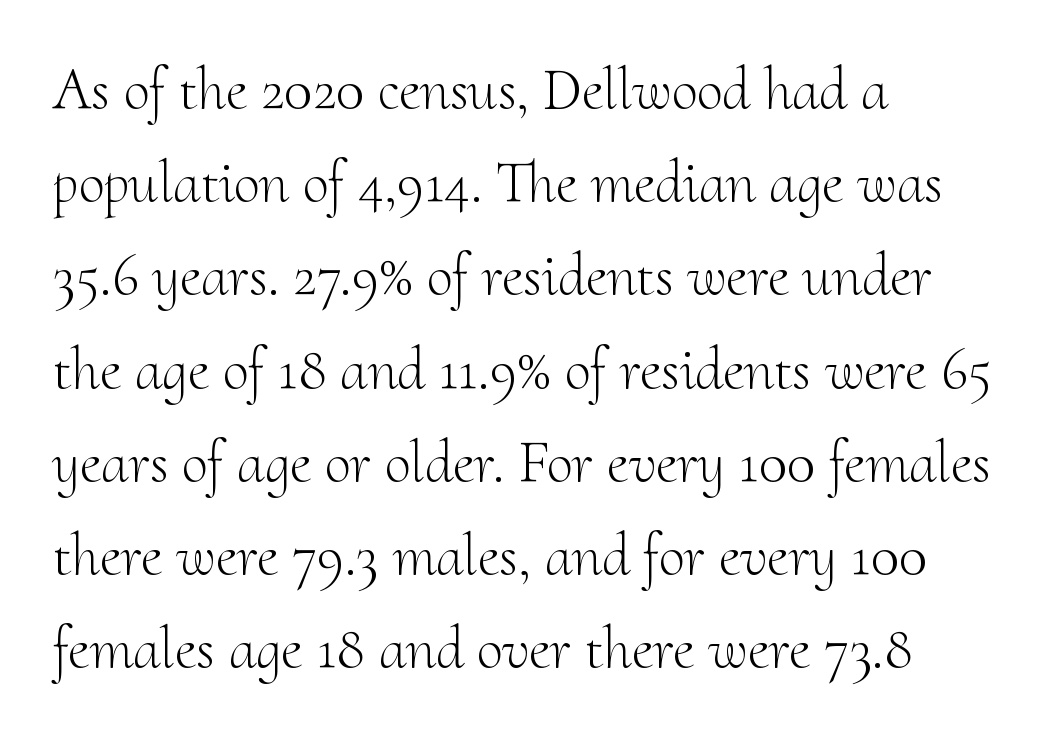
No chunkiness to these letters — they're not bold. What stands out about the letter spacing? Nothing — it is the standard amount. The foot of each line stays bare and open. You could not count columns in this text — the font is proportionally spaced. In terms of posture, this sample is upright.
